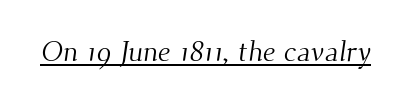
{"serif": "yes", "bold": "no", "weight": "light", "width": "normal", "stroke_contrast": "medium", "x_height": "small", "monospaced": "no", "underline": "yes", "letter_spacing": "normal", "letter_spacing_em": 0.0, "glyph_px": 29}
